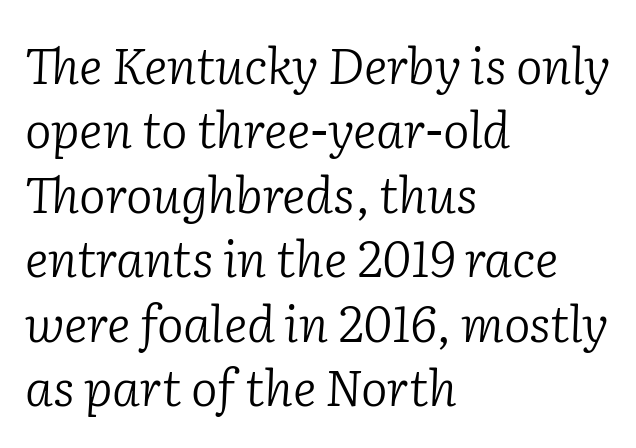
The image shows 50 px light serif type, italic (leaning right); set left-aligned, normal line spacing (1.29x), normal letter spacing, not underlined; low stroke contrast and a medium x-height.
